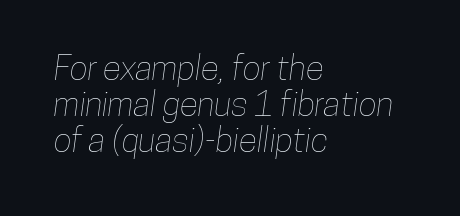
Q: Is the text underlined? A: No.
Q: How is the paragraph aligned? A: Left-aligned.
Q: Is the spacing between letters normal or unusually wide? A: Normal.
Q: Is the spacing between lines tight, normal or loose? A: Tight.
Q: Width (condensed, normal, or wide)? A: Condensed.
Q: Stroke contrast? A: Low.
Q: x-height? A: Medium.
Q: Monospaced? A: No.
